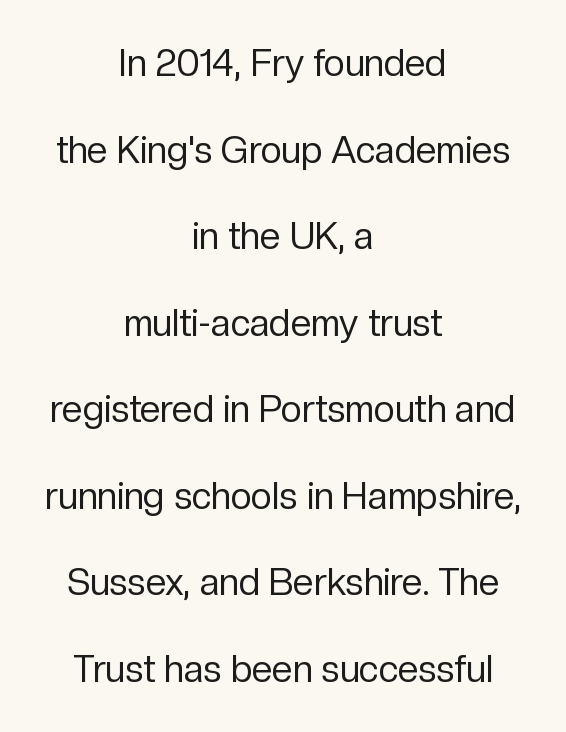
Q: Is the text bold? A: No.
Q: Is the text italic (slanted)? A: No, it is upright.
Q: Is the typeface a serif or a sans-serif typeface? A: Sans-serif.
Q: Is the text underlined? A: No.
Q: How is the paragraph aligned? A: Centered.
Q: Is the spacing between letters normal or unusually wide? A: Normal.
Q: Is the spacing between lines tight, normal or loose? A: Loose.
Q: Width (condensed, normal, or wide)? A: Normal.
Q: Stroke contrast? A: Low.
Q: x-height? A: Medium.
Q: Monospaced? A: No.
